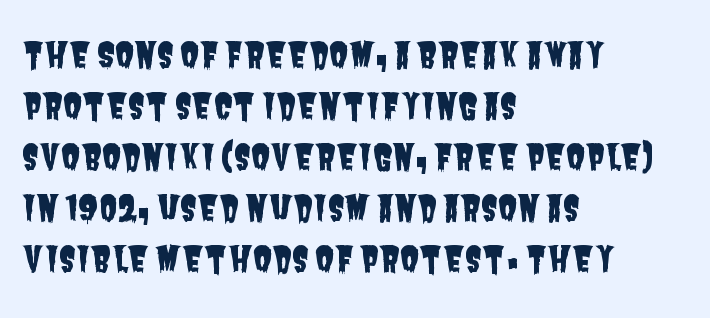
The image shows 35 px condensed sans-serif type; set left-aligned, normal line spacing (1.46x), normal letter spacing, not underlined; low stroke contrast and a large x-height.
